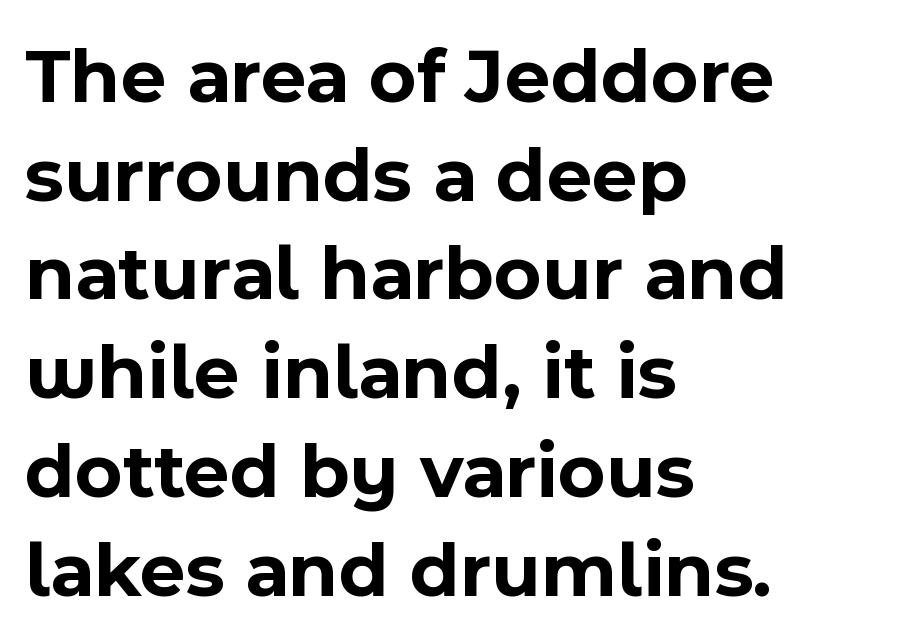
The image shows 79 px bold sans-serif type, upright; set left-aligned, normal line spacing (1.25x), normal letter spacing, not underlined; a medium x-height.
